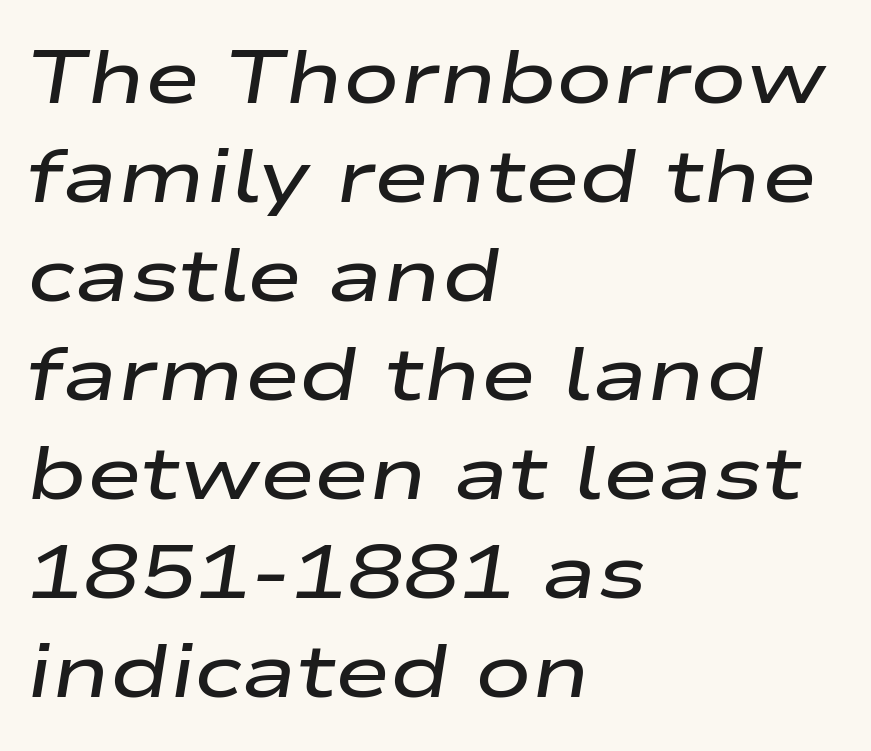
Q: Is the text bold? A: Semi-bold.
Q: Is the text italic (slanted)? A: Yes, it leans right by about 9 degrees.
Q: Is the text underlined? A: No.
Q: How is the paragraph aligned? A: Left-aligned.
Q: Is the spacing between letters normal or unusually wide? A: Normal.
Q: Is the spacing between lines tight, normal or loose? A: Normal.
Q: Width (condensed, normal, or wide)? A: Wide.
Q: Stroke contrast? A: Low.
Q: x-height? A: Medium.
Q: Monospaced? A: No.
